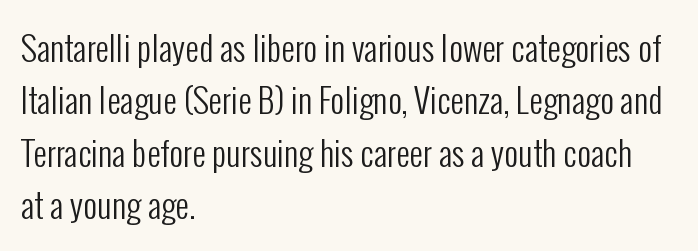
It's the straight-up-and-down kind of type. This rendering uses left alignment, leaving the right contour irregular. Varying glyph widths throughout — classic text-font behaviour. The strokes are not fattened; the text isn't bold.
